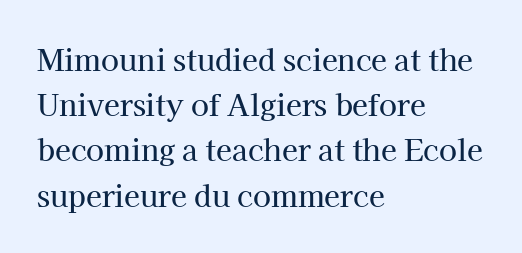
{"serif": "yes", "italic": "no", "width": "normal", "stroke_contrast": "high", "x_height": "medium", "monospaced": "no", "underline": "no", "align": "left", "line_spacing": "normal", "line_spacing_ratio": 1.56, "letter_spacing": "normal", "letter_spacing_em": 0.0, "glyph_px": 29}
